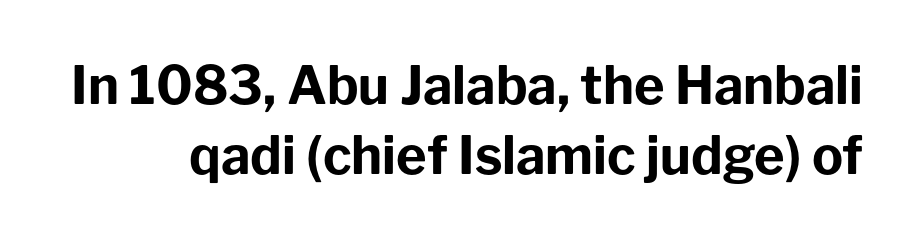
{"serif": "no", "italic": "no", "bold": "yes", "weight": "bold", "width": "normal", "stroke_contrast": "low", "x_height": "medium", "monospaced": "no", "underline": "no", "line_spacing": "normal", "line_spacing_ratio": 1.35, "letter_spacing": "normal", "letter_spacing_em": 0.0, "glyph_px": 52}
